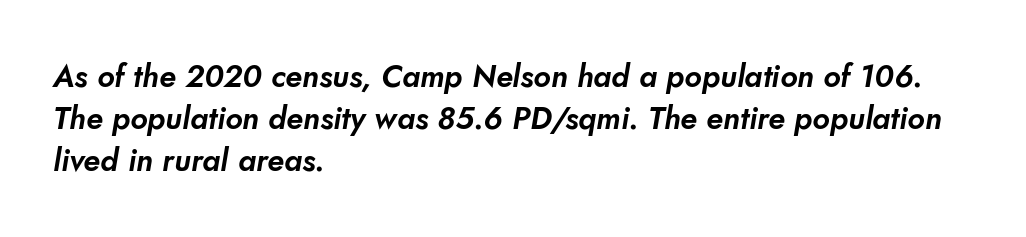
Q: Is the typeface a serif or a sans-serif typeface? A: Sans-serif.
Q: Is the text underlined? A: No.
Q: How is the paragraph aligned? A: Left-aligned.
Q: Is the spacing between letters normal or unusually wide? A: Normal.
Q: Is the spacing between lines tight, normal or loose? A: Normal.
Q: Width (condensed, normal, or wide)? A: Normal.
Q: Stroke contrast? A: Low.
Q: x-height? A: Small.
Q: Monospaced? A: No.
